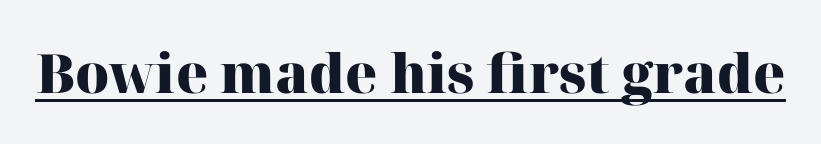
Q: Is the text bold? A: Yes.
Q: Is the text italic (slanted)? A: No, it is upright.
Q: Is the typeface a serif or a sans-serif typeface? A: Serif.
Q: Is the text underlined? A: Yes.
Q: Is the spacing between letters normal or unusually wide? A: Normal.
Q: Width (condensed, normal, or wide)? A: Normal.
Q: Stroke contrast? A: High.
Q: x-height? A: Medium.
Q: Monospaced? A: No.
